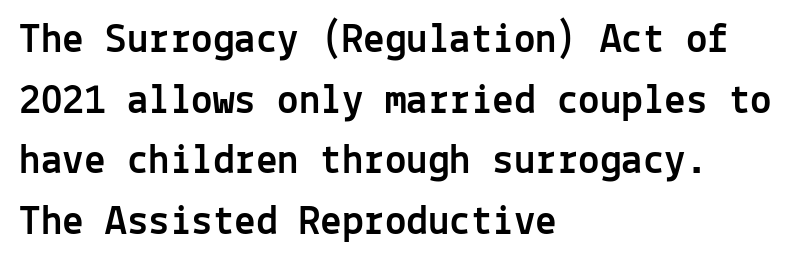
{"serif": "no", "italic": "no", "width": "normal", "x_height": "medium", "monospaced": "yes", "underline": "no", "align": "left", "line_spacing": "normal", "line_spacing_ratio": 1.41, "letter_spacing": "normal", "letter_spacing_em": 0.0, "glyph_px": 43}
